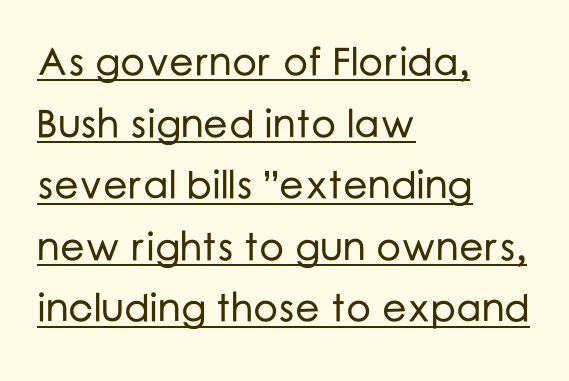
Q: Is the text italic (slanted)? A: No, it is upright.
Q: Is the typeface a serif or a sans-serif typeface? A: Sans-serif.
Q: Is the text underlined? A: Yes.
Q: How is the paragraph aligned? A: Left-aligned.
Q: Is the spacing between letters normal or unusually wide? A: Normal.
Q: Is the spacing between lines tight, normal or loose? A: Normal.
Q: Width (condensed, normal, or wide)? A: Normal.
Q: Stroke contrast? A: Low.
Q: x-height? A: Medium.
Q: Monospaced? A: No.
